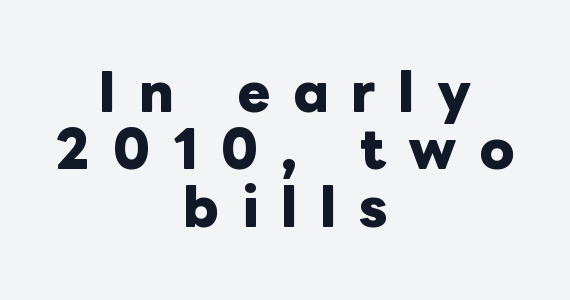
The passage shown is typed in a proportional face where columns would drift. No italicization has been applied; the sample stays upright. You'd pick this weight for a headline — it's a proper bold. The rendering uses a small line-height, squeezing the rows.
